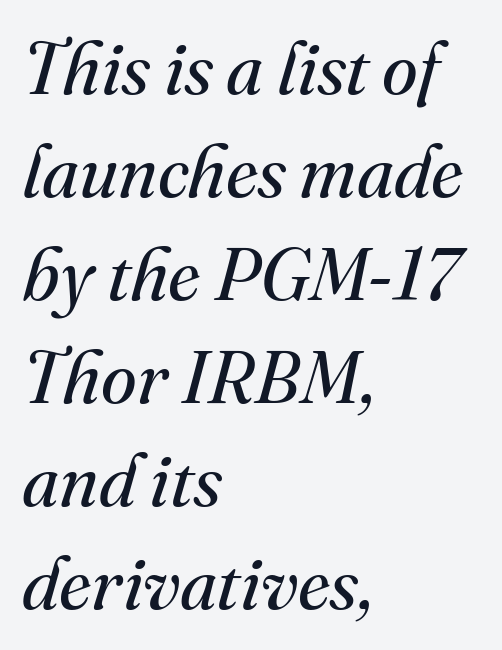
Students, observe: this is what conventionally led text looks like. These lines are composed in type with serifs. Spacing verdict: proportional, widths tailored to each character. The strip under each line holds only bare page. All the whitespace from short lines collects on the right. The characters are drawn with everyday or finer stroke widths.
